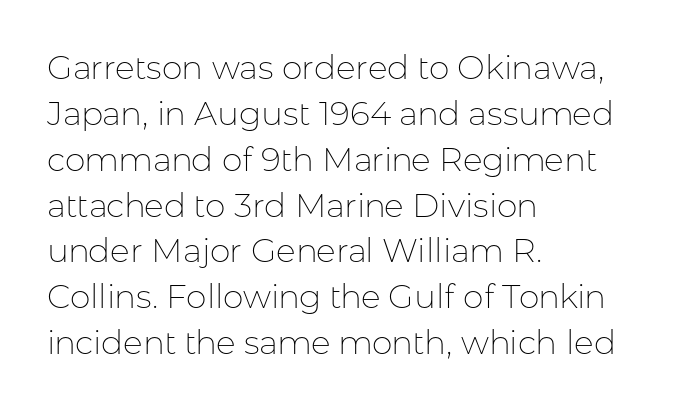
The image shows 33 px thin sans-serif type, upright; set left-aligned, normal line spacing (1.39x), normal letter spacing, not underlined; low stroke contrast and a medium x-height.
